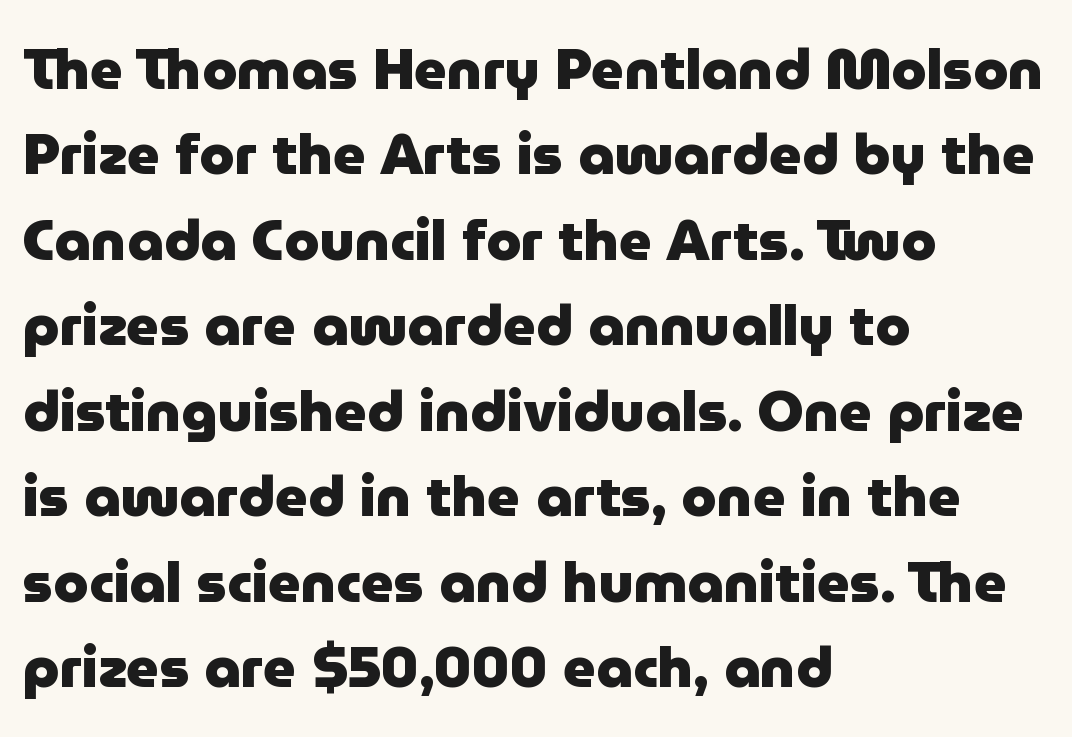
Q: Is the text bold? A: Yes.
Q: Is the text italic (slanted)? A: No, it is upright.
Q: Is the typeface a serif or a sans-serif typeface? A: Sans-serif.
Q: Is the text underlined? A: No.
Q: How is the paragraph aligned? A: Left-aligned.
Q: Is the spacing between letters normal or unusually wide? A: Normal.
Q: Is the spacing between lines tight, normal or loose? A: Normal.
Q: Width (condensed, normal, or wide)? A: Normal.
Q: Stroke contrast? A: Low.
Q: x-height? A: Medium.
Q: Monospaced? A: No.
